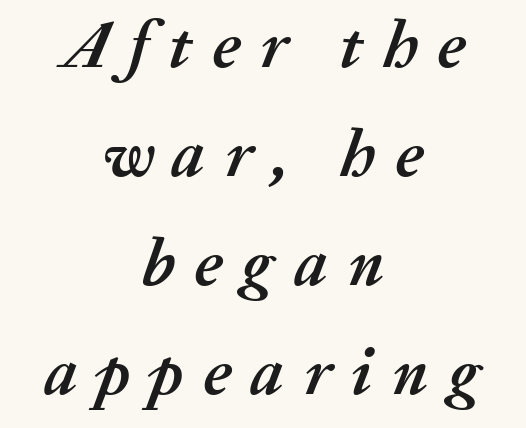
The image shows 66 px semibold type, italic (leaning right); set centered, normal line spacing (1.65x), unusually wide letter spacing (+0.3 em), not underlined; medium stroke contrast and a medium x-height.
